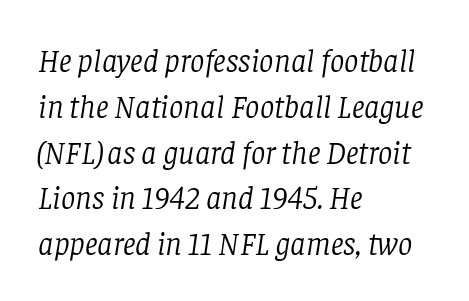
Q: Is the text bold? A: No.
Q: Is the text italic (slanted)? A: Yes, it leans right by about 8 degrees.
Q: Is the typeface a serif or a sans-serif typeface? A: Serif.
Q: Is the text underlined? A: No.
Q: How is the paragraph aligned? A: Left-aligned.
Q: Is the spacing between letters normal or unusually wide? A: Normal.
Q: Is the spacing between lines tight, normal or loose? A: Normal.
Q: Width (condensed, normal, or wide)? A: Normal.
Q: Stroke contrast? A: Low.
Q: x-height? A: Large.
Q: Monospaced? A: No.
